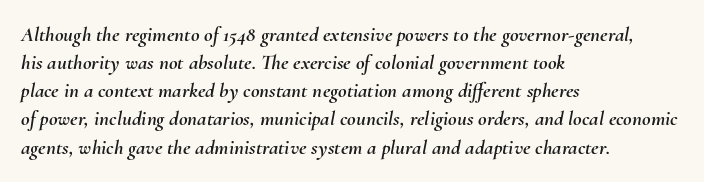
Q: Is the text italic (slanted)? A: Yes, it leans right by about 10 degrees.
Q: Is the text underlined? A: No.
Q: How is the paragraph aligned? A: Left-aligned.
Q: Is the spacing between letters normal or unusually wide? A: Normal.
Q: Is the spacing between lines tight, normal or loose? A: Normal.
